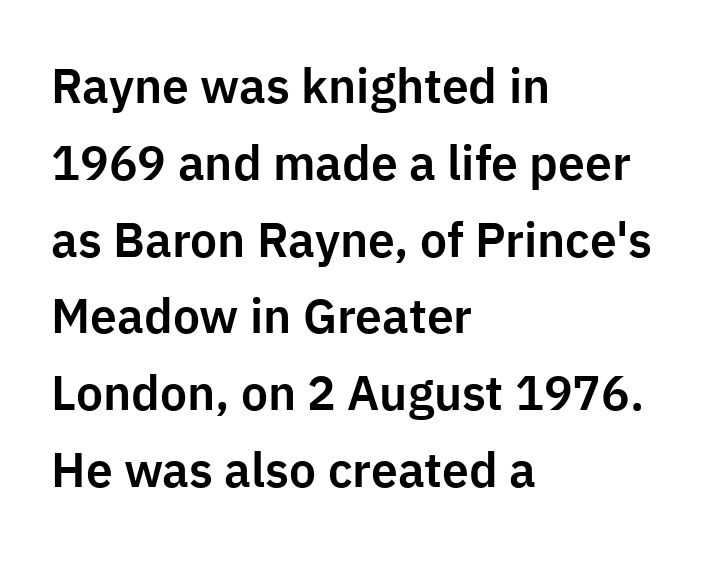
{"serif": "no", "italic": "no", "width": "normal", "stroke_contrast": "low", "x_height": "medium", "monospaced": "no", "underline": "no", "align": "left", "line_spacing": "normal", "line_spacing_ratio": 1.6, "letter_spacing": "normal", "letter_spacing_em": 0.0, "glyph_px": 48}
